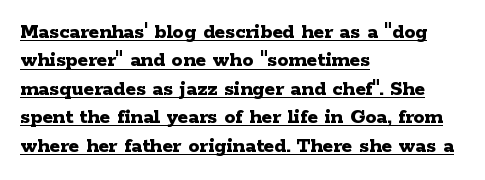
A rule runs beneath these lines of type. The paragraph has a hard left edge and a soft right edge. Inter-character spacing is left at the font's built-in metrics. Regular leading. The letters stand straight up with perfectly vertical stems.
